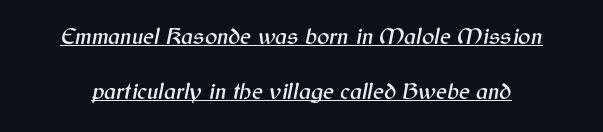
Q: Is the text italic (slanted)? A: Yes, it leans right by about 12 degrees.
Q: Is the text underlined? A: Yes.
Q: Is the spacing between letters normal or unusually wide? A: Normal.
Q: Is the spacing between lines tight, normal or loose? A: Loose.
